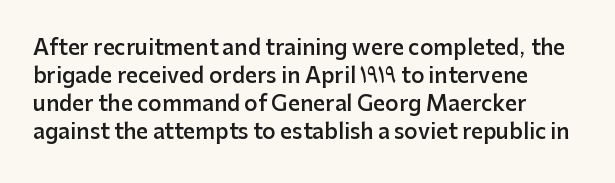
This is moderately heavy type, rendered in semibold. The baseline area is clear. The horizontal fit of the characters is conventional and even. Layout note: lines flush left.
